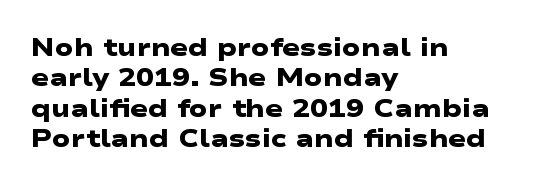
The image shows 24 px bold type; set left-aligned, normal line spacing (1.27x), normal letter spacing, not underlined.
